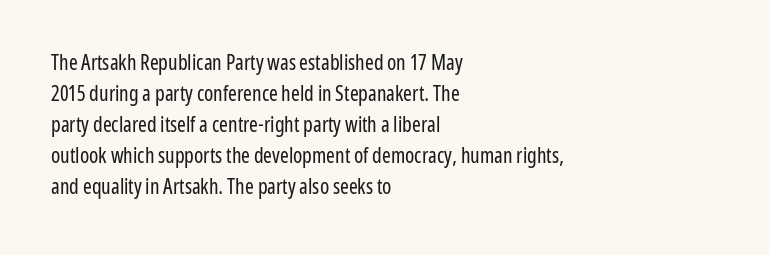
The image shows 21 px text type, upright; set left-aligned, normal line spacing (1.48x), normal letter spacing, not underlined.
